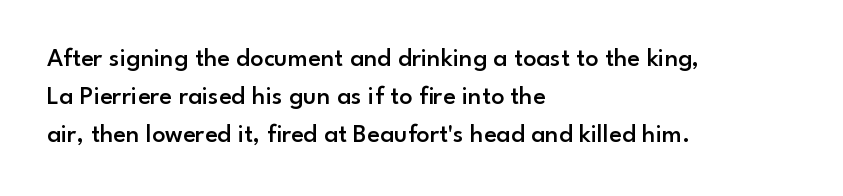
Q: Is the text bold? A: Semi-bold.
Q: Is the text italic (slanted)? A: No, it is upright.
Q: Is the text underlined? A: No.
Q: How is the paragraph aligned? A: Left-aligned.
Q: Is the spacing between letters normal or unusually wide? A: Normal.
Q: Is the spacing between lines tight, normal or loose? A: Normal.
